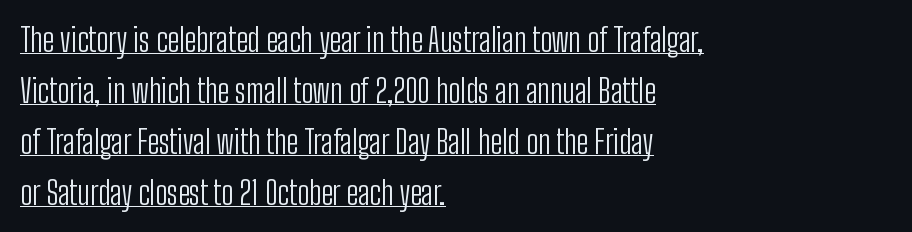
The gaps between neighbouring characters are ordinary and unremarkable. Summary of weight: not heavy and not bold. Are there feet on the stems? There aren't — it's a sans. You could not count columns in this text — the font is proportionally spaced. Unlike italic type, these characters show no tilt at all.
